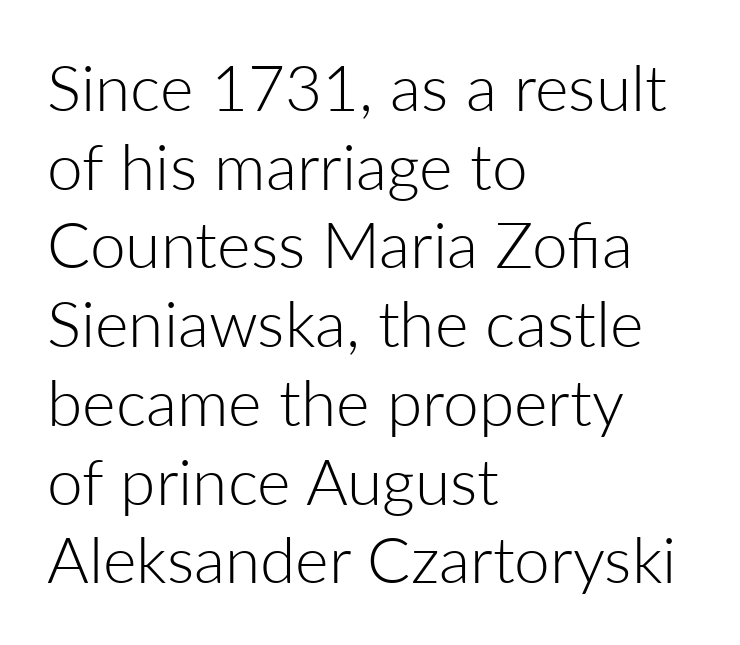
{"serif": "no", "italic": "no", "bold": "no", "weight": "light", "width": "normal", "stroke_contrast": "low", "x_height": "medium", "monospaced": "no", "underline": "no", "align": "left", "line_spacing_ratio": 1.23, "letter_spacing": "normal", "letter_spacing_em": 0.0, "glyph_px": 64}
